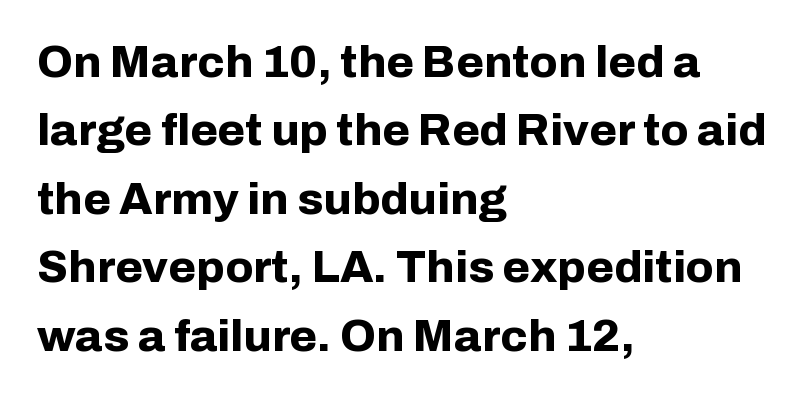
{"serif": "no", "italic": "no", "bold": "yes", "weight": "bold", "width": "normal", "stroke_contrast": "low", "x_height": "medium", "monospaced": "no", "underline": "no", "align": "left", "line_spacing": "normal", "line_spacing_ratio": 1.52, "letter_spacing": "normal", "letter_spacing_em": 0.0, "glyph_px": 45}
